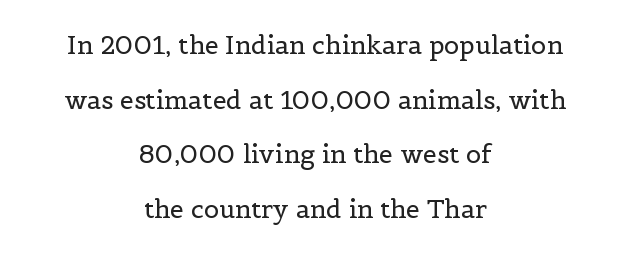
Every stem runs plumb, perpendicular to the baseline. Tracking value appears to be zero — textbook default spacing. A great deal of white space separates one row of letters from the next. Weight: not bold — regular or lighter. This rendering uses center alignment, leaving both contours irregular but symmetric.
